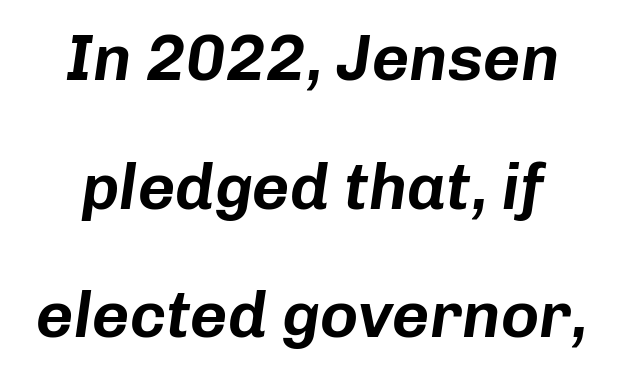
{"italic": "yes", "lean": "right", "slant_degrees": 8, "width": "normal", "stroke_contrast": "low", "x_height": "medium", "monospaced": "no", "underline": "no", "align": "center", "line_spacing": "loose", "line_spacing_ratio": 1.98, "letter_spacing": "normal", "letter_spacing_em": 0.0, "glyph_px": 65}
